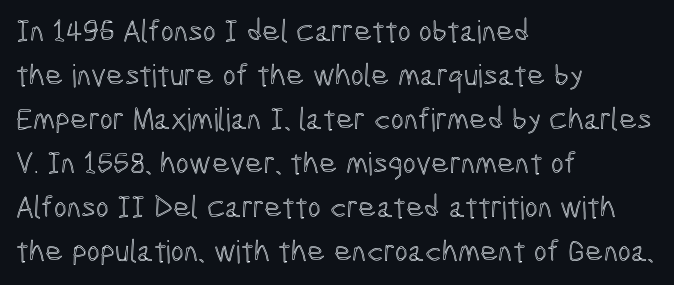
{"italic": "no", "width": "condensed", "x_height": "medium", "monospaced": "no", "underline": "no", "align": "left", "line_spacing": "normal", "line_spacing_ratio": 1.42, "letter_spacing": "normal", "letter_spacing_em": 0.0, "glyph_px": 31}
